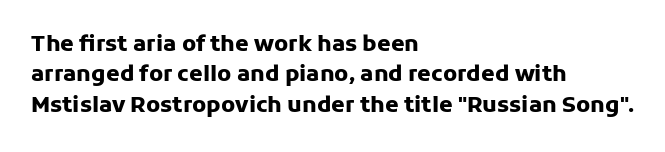
The paragraph shown leans on its left margin. The glyphs have the mass of a bold cut. How are the letters spaced? Ordinarily, with no added tracking. This sample uses an upright cut, with every glyph sitting square on the baseline.
